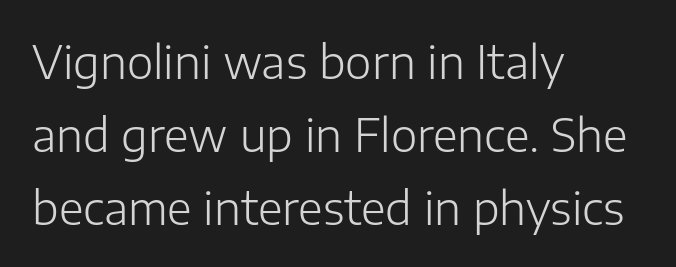
The image shows 45 px light sans-serif type, upright; set left-aligned, normal line spacing (1.62x), normal letter spacing, not underlined; low stroke contrast and a medium x-height.
